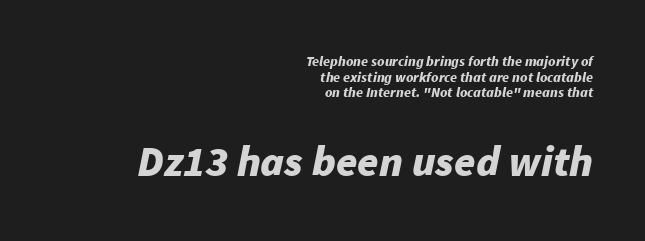
{"italic": "yes", "lean": "right", "slant_degrees": 11, "bold": "yes", "weight": "bold", "width": "normal", "stroke_contrast": "low", "x_height": "medium", "monospaced": "no", "underline": "no", "align": "right", "line_spacing": "tight", "line_spacing_ratio": 1.12, "letter_spacing": "normal", "letter_spacing_em": 0.0, "larger_block": "second", "size_ratio": 3.07, "glyph_px": 43}
